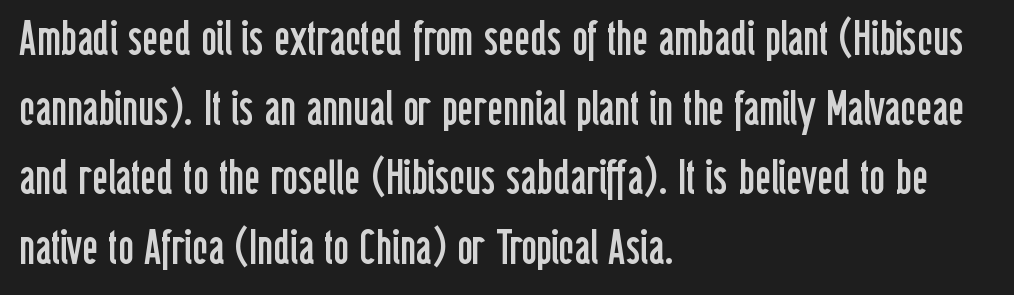
The image shows 48 px regular-weight, condensed sans-serif type, upright; set left-aligned, normal line spacing (1.45x), normal letter spacing, not underlined; low stroke contrast and a medium x-height.
